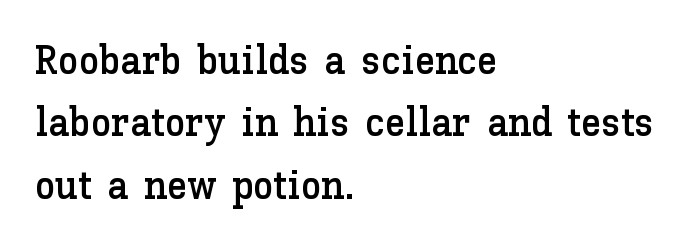
{"italic": "no", "width": "normal", "stroke_contrast": "low", "x_height": "medium", "monospaced": "no", "underline": "no", "align": "left", "line_spacing": "normal", "line_spacing_ratio": 1.52, "letter_spacing": "normal", "letter_spacing_em": 0.0, "glyph_px": 41}
